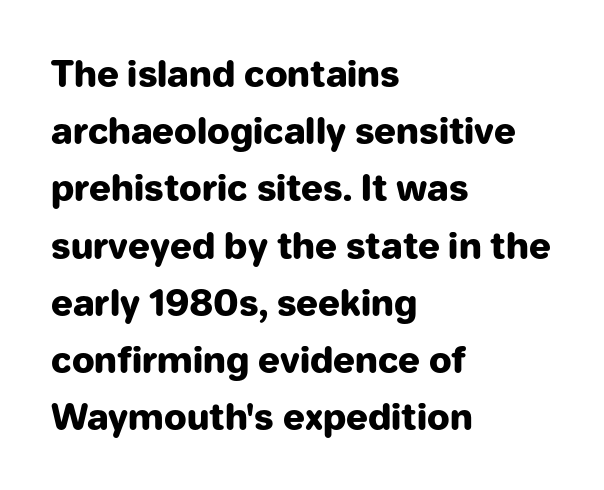
Q: Is the text bold? A: Yes.
Q: Is the text italic (slanted)? A: No, it is upright.
Q: Is the typeface a serif or a sans-serif typeface? A: Sans-serif.
Q: Is the text underlined? A: No.
Q: How is the paragraph aligned? A: Left-aligned.
Q: Is the spacing between letters normal or unusually wide? A: Normal.
Q: Is the spacing between lines tight, normal or loose? A: Normal.
Q: Width (condensed, normal, or wide)? A: Normal.
Q: Stroke contrast? A: Low.
Q: x-height? A: Medium.
Q: Monospaced? A: No.
